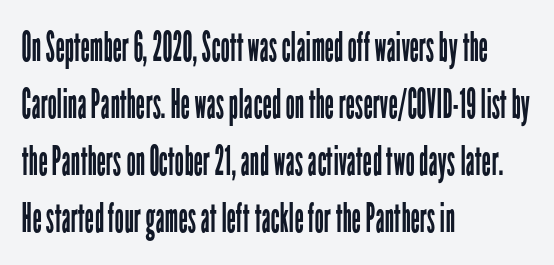
Q: Is the text bold? A: No.
Q: Is the text italic (slanted)? A: No, it is upright.
Q: Is the typeface a serif or a sans-serif typeface? A: Sans-serif.
Q: Is the text underlined? A: No.
Q: How is the paragraph aligned? A: Left-aligned.
Q: Is the spacing between letters normal or unusually wide? A: Normal.
Q: Is the spacing between lines tight, normal or loose? A: Normal.
Q: Width (condensed, normal, or wide)? A: Condensed.
Q: Stroke contrast? A: Low.
Q: x-height? A: Medium.
Q: Monospaced? A: No.
